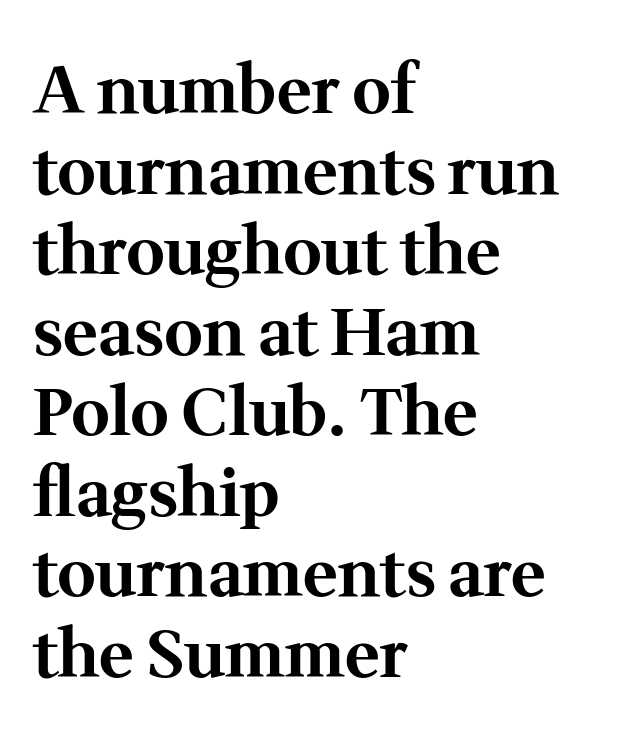
{"serif": "yes", "italic": "no", "bold": "yes", "weight": "bold", "width": "normal", "stroke_contrast": "medium", "x_height": "medium", "monospaced": "no", "underline": "no", "align": "left", "line_spacing_ratio": 1.22, "letter_spacing": "normal", "letter_spacing_em": 0.0, "glyph_px": 66}
